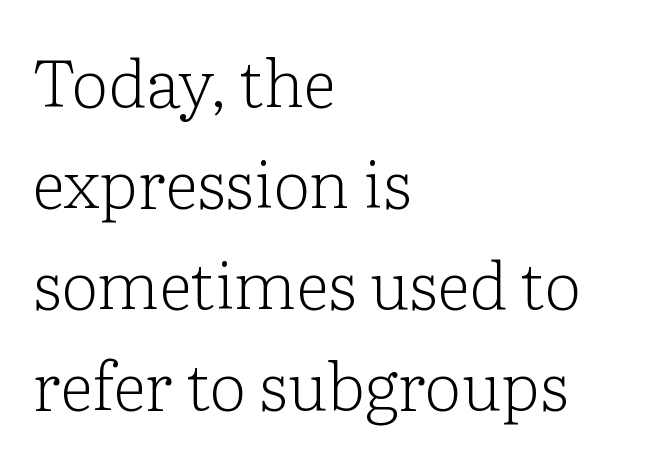
{"serif": "yes", "italic": "no", "bold": "no", "weight": "light", "width": "normal", "stroke_contrast": "low", "x_height": "medium", "monospaced": "no", "underline": "no", "align": "left", "line_spacing": "normal", "line_spacing_ratio": 1.53, "letter_spacing": "normal", "letter_spacing_em": 0.0, "glyph_px": 66}
